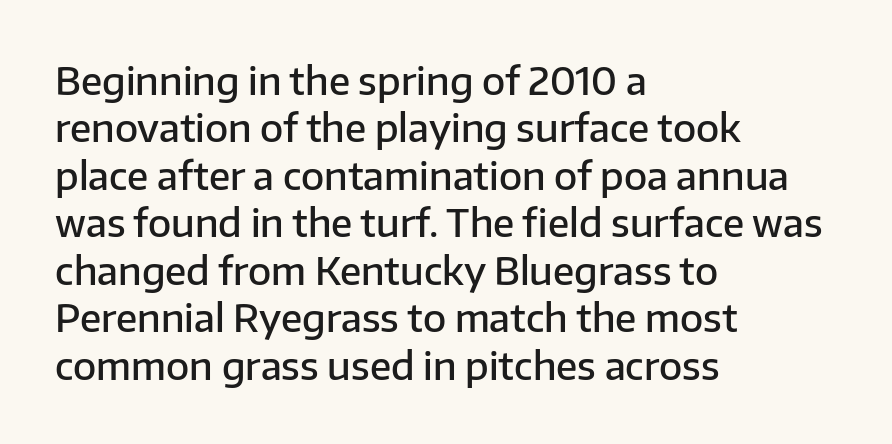
The gap between lines stays unmarked. Look at the stroke-to-counter ratio: somewhat heavy, a semibold. Italic? Not at all — the glyphs are vertical. You could not count columns in this text — the font is proportionally spaced. Compared with typical paragraphs, the rows here are spaced about the same.
